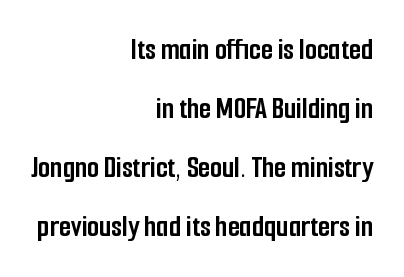
{"serif": "no", "italic": "no", "bold": "yes", "weight": "semibold", "width": "condensed", "stroke_contrast": "low", "x_height": "medium", "monospaced": "no", "underline": "no", "align": "right", "line_spacing": "loose", "line_spacing_ratio": 1.9, "letter_spacing": "normal", "letter_spacing_em": 0.0, "glyph_px": 31}
